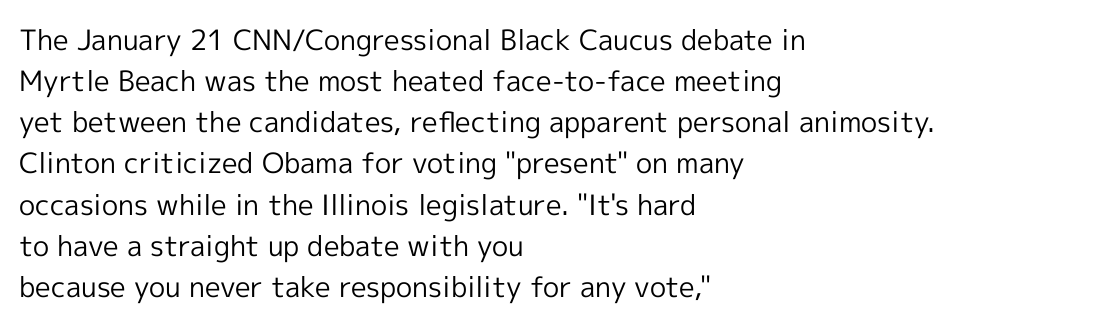
{"serif": "no", "italic": "no", "bold": "no", "weight": "regular", "width": "normal", "x_height": "medium", "monospaced": "no", "underline": "no", "align": "left", "line_spacing": "normal", "line_spacing_ratio": 1.47, "letter_spacing": "normal", "letter_spacing_em": 0.0, "glyph_px": 28}
